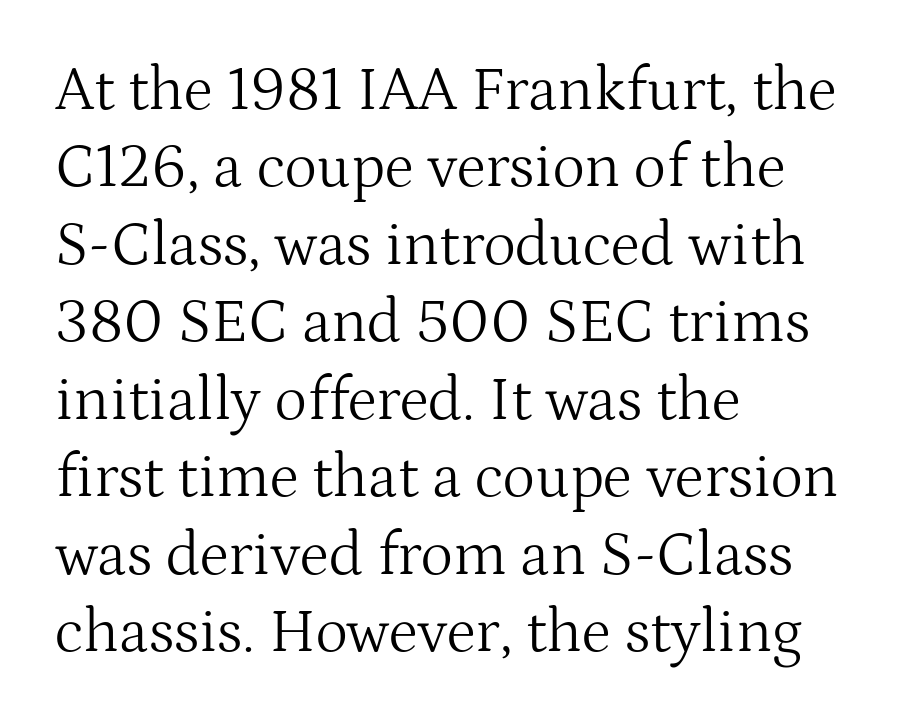
{"serif": "yes", "italic": "no", "bold": "no", "weight": "light", "width": "normal", "stroke_contrast": "medium", "x_height": "medium", "monospaced": "no", "underline": "no", "align": "left", "line_spacing": "normal", "line_spacing_ratio": 1.25, "letter_spacing": "normal", "letter_spacing_em": 0.0, "glyph_px": 62}
